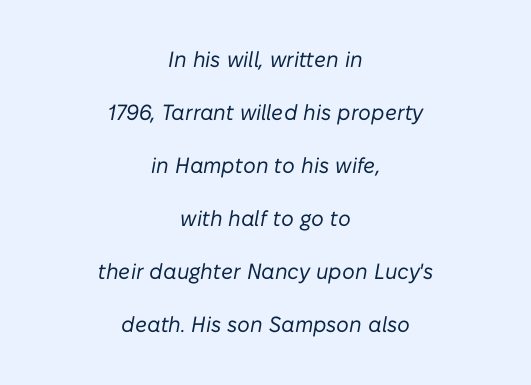
{"italic": "yes", "lean": "right", "slant_degrees": 10, "bold": "no", "underline": "no", "align": "center", "line_spacing": "loose", "line_spacing_ratio": 2.41, "letter_spacing": "normal", "letter_spacing_em": 0.0, "glyph_px": 22}
